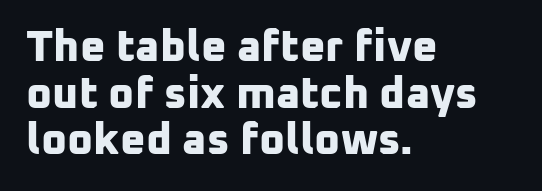
The image shows 44 px bold sans-serif type; set left-aligned, tight line spacing (1.06x), normal letter spacing, not underlined; low stroke contrast and a medium x-height.
